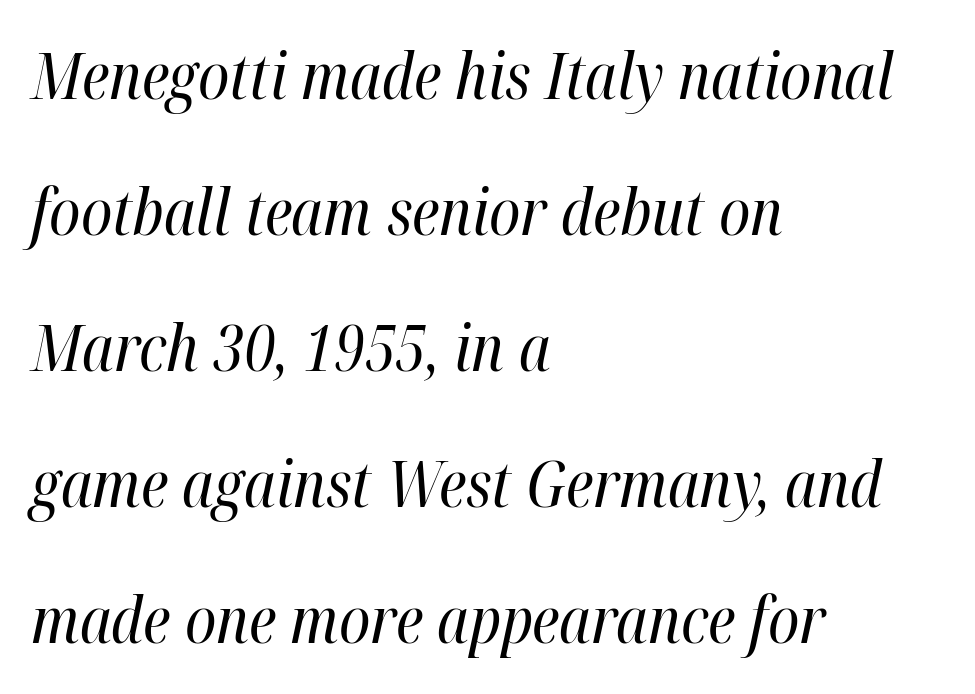
Looks like regular typesetting: each glyph gets only the width it needs. What's the leading like? Stretched, with rows far apart. Unmarked baselines from the first word to the last. Ink coverage per letter is moderate at most. Yep, that's italic — everything's leaning. What stands out about the letter spacing? Nothing — it is the standard amount.
